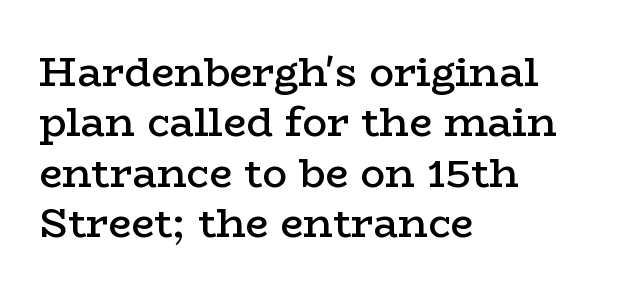
The typesetter chose a ragged-right arrangement here. Each glyph is drawn with semibold strokes, heavier than normal yet not fully bold. This sample uses an upright cut, with every glyph sitting square on the baseline. Unlike a clean sans, this face finishes its strokes with serifs. The letters advance in unequal steps, a hallmark of proportional type. The area under the type is left untouched.
